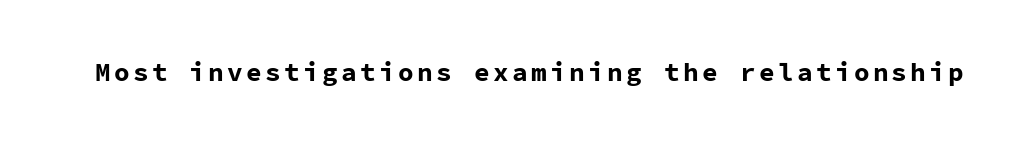
{"italic": "no", "bold": "yes", "underline": "no", "glyph_px": 26}
